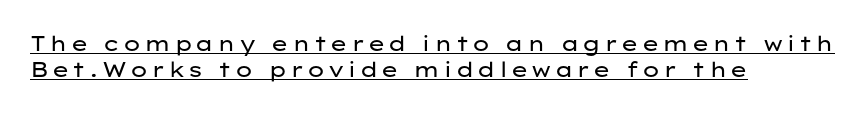
{"italic": "no", "bold": "no", "underline": "yes", "align": "left", "line_spacing_ratio": 1.23, "glyph_px": 21}
